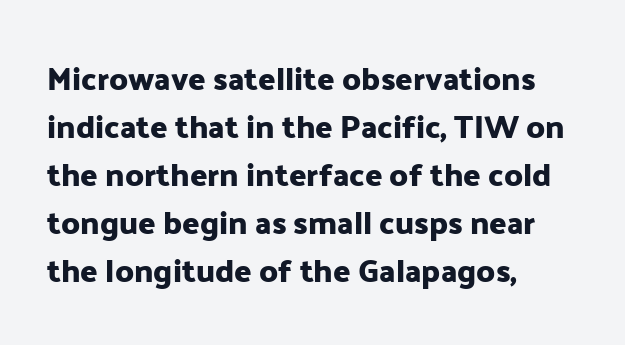
The image shows 32 px sans-serif type, upright; set left-aligned, normal line spacing (1.5x), normal letter spacing, not underlined; low stroke contrast and a medium x-height.
